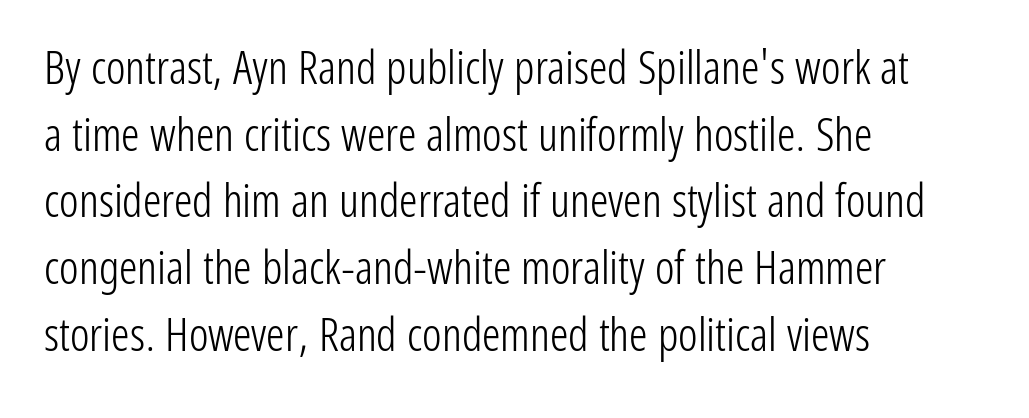
{"serif": "no", "italic": "no", "bold": "no", "weight": "light", "width": "condensed", "stroke_contrast": "low", "x_height": "medium", "monospaced": "no", "underline": "no", "align": "left", "line_spacing": "normal", "line_spacing_ratio": 1.45, "letter_spacing": "normal", "letter_spacing_em": 0.0, "glyph_px": 46}
